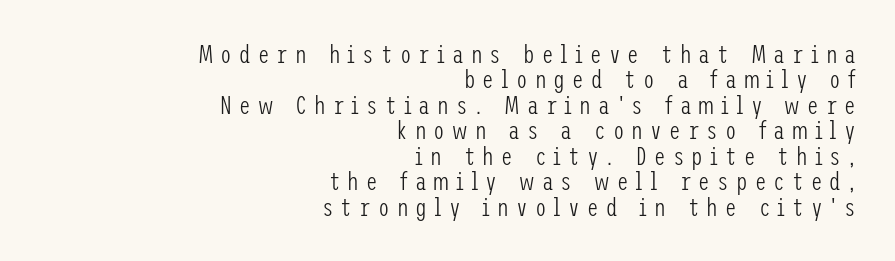
Q: Is the text bold? A: No.
Q: Is the text italic (slanted)? A: No, it is upright.
Q: Is the text underlined? A: No.
Q: How is the paragraph aligned? A: Right-aligned.
Q: Is the spacing between letters normal or unusually wide? A: Unusually wide.
Q: Is the spacing between lines tight, normal or loose? A: Tight.
